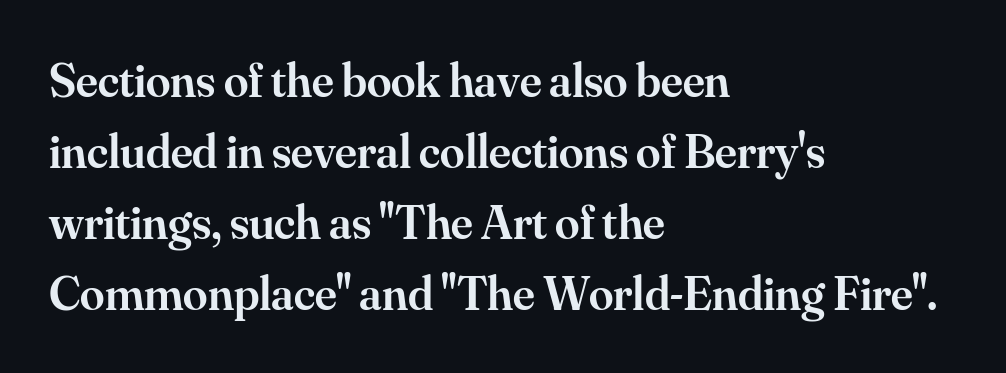
{"serif": "yes", "italic": "no", "bold": "semi", "weight": "semibold", "width": "normal", "stroke_contrast": "medium", "x_height": "small", "monospaced": "no", "underline": "no", "align": "left", "line_spacing": "normal", "line_spacing_ratio": 1.45, "letter_spacing": "normal", "letter_spacing_em": 0.0, "glyph_px": 49}
